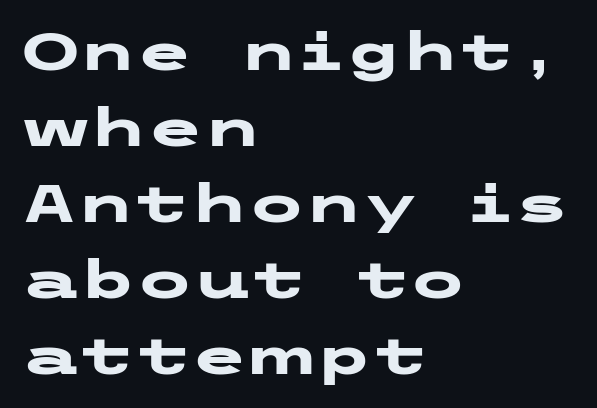
{"serif": "no", "italic": "no", "bold": "yes", "weight": "heavy", "width": "wide", "stroke_contrast": "low", "x_height": "medium", "underline": "no", "align": "left", "line_spacing": "normal", "line_spacing_ratio": 1.46, "letter_spacing": "normal", "letter_spacing_em": 0.0, "glyph_px": 52}
